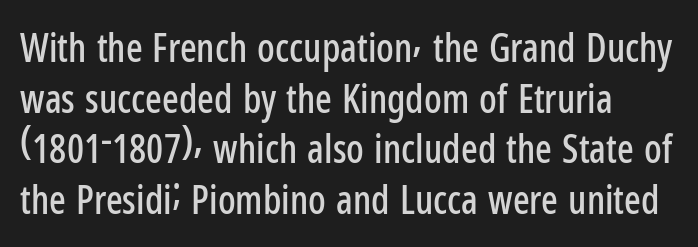
Q: Is the text italic (slanted)? A: No, it is upright.
Q: Is the typeface a serif or a sans-serif typeface? A: Sans-serif.
Q: Is the text underlined? A: No.
Q: Is the spacing between letters normal or unusually wide? A: Normal.
Q: Is the spacing between lines tight, normal or loose? A: Normal.
Q: Width (condensed, normal, or wide)? A: Condensed.
Q: Stroke contrast? A: Low.
Q: x-height? A: Medium.
Q: Monospaced? A: No.
